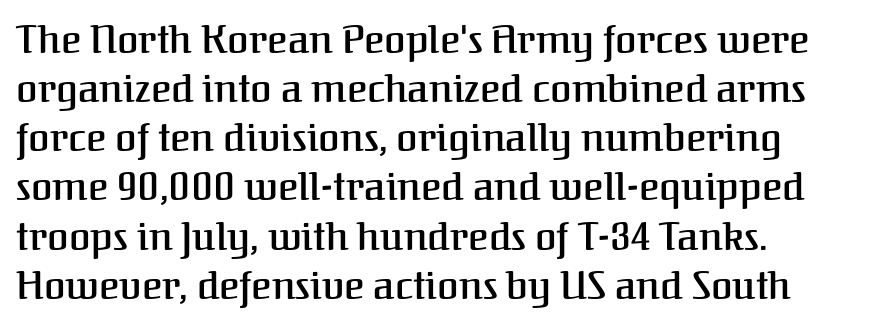
Words appear dense and cohesive because spacing is normal. The lettering stays uniformly vertical, giving the passage a roman look. Bare-footed words on every line. The typeface chosen for these lines features serifs. Summary of weight: moderately heavy, a semibold. Quick note: interline space is typical.
